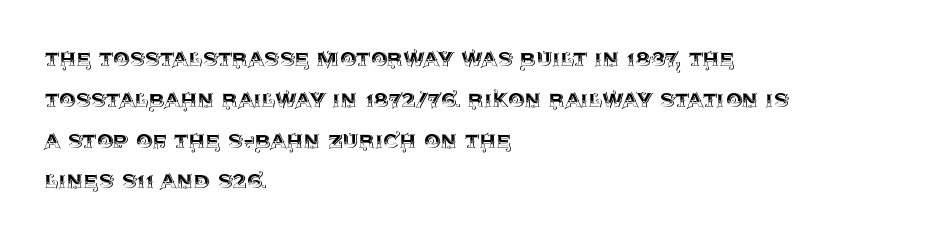
The space between consecutive lines is moderate. This sample uses plain, unmodified letter spacing. Layout note: lines flush left. No italicization has been applied; the sample stays upright. The passage shown is not underscored anywhere.
